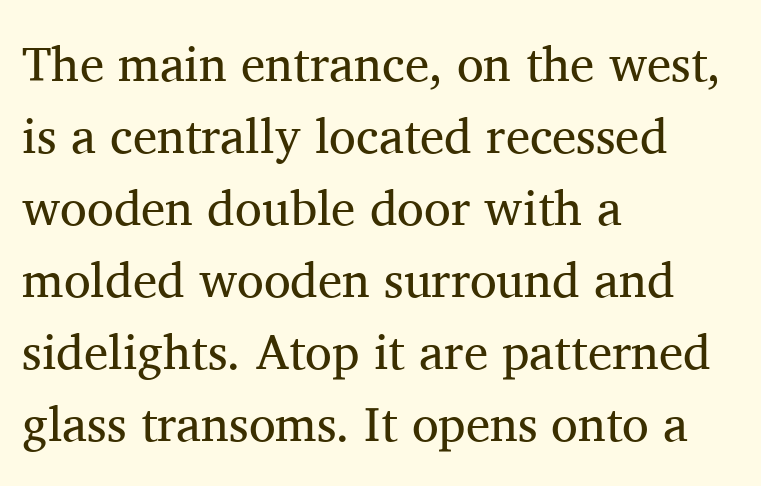
{"serif": "yes", "italic": "no", "bold": "no", "weight": "regular", "width": "normal", "stroke_contrast": "medium", "x_height": "medium", "monospaced": "no", "underline": "no", "align": "left", "line_spacing": "normal", "line_spacing_ratio": 1.47, "letter_spacing": "normal", "letter_spacing_em": 0.0, "glyph_px": 49}
